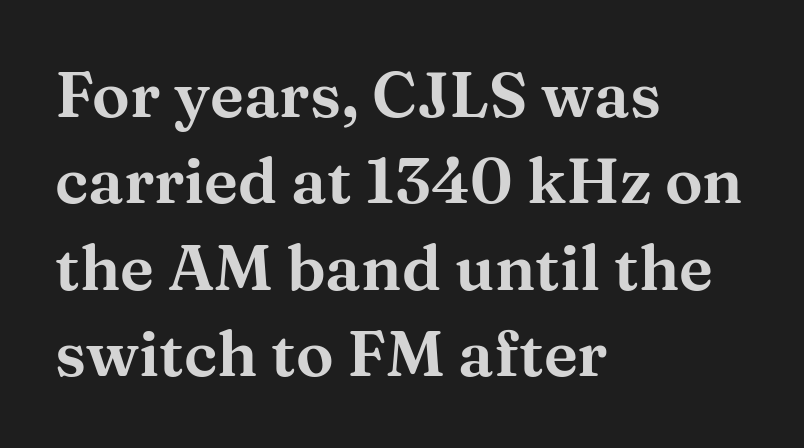
Do the letters lean? They stand straight. The line-height multiplier appears to be the usual default. Letters rest on an invisible, unmarked baseline. The paragraph shown leans on its left margin.
